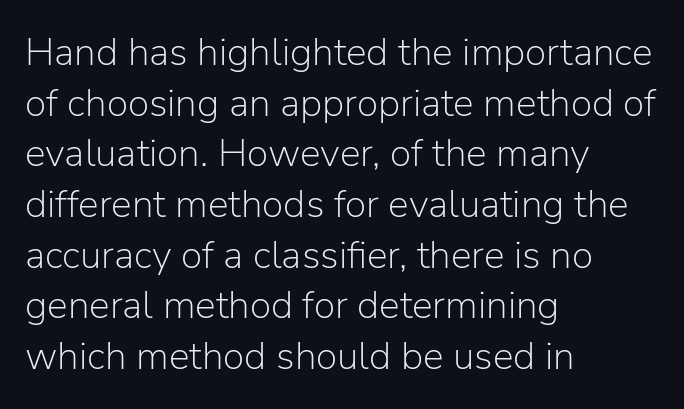
The image shows 39 px light sans-serif type, upright; set left-aligned, normal line spacing (1.3x), normal letter spacing, not underlined; low stroke contrast and a medium x-height.
